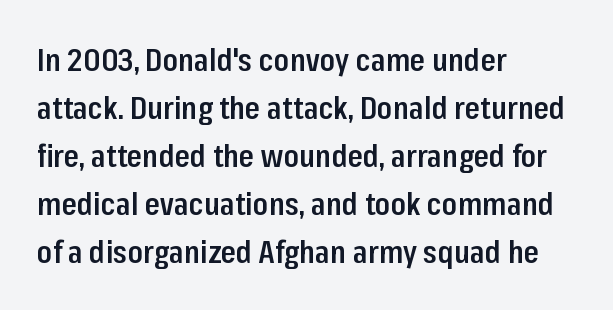
Do the characters align in a grid? No, the font is proportional. Rows of type keep a routine distance in the vertical direction. Quick note: not italic, upright. One-word summary of the alignment: left. Unmarked baselines from the first word to the last. What stands out about the letter spacing? Nothing — it is the standard amount.
